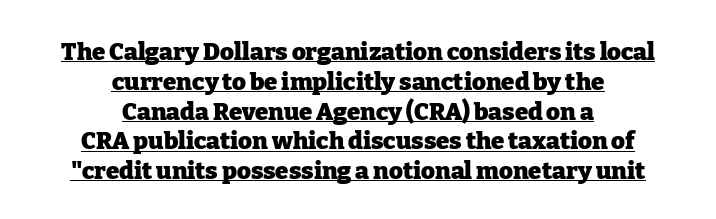
{"italic": "no", "bold": "yes", "underline": "yes", "align": "center", "line_spacing_ratio": 1.24, "letter_spacing": "normal", "letter_spacing_em": 0.0, "glyph_px": 24}
